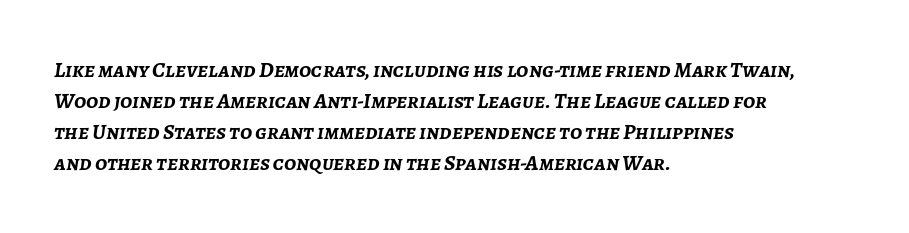
Q: Is the text bold? A: Yes.
Q: Is the text italic (slanted)? A: Yes, it leans right by about 7 degrees.
Q: Is the text underlined? A: No.
Q: How is the paragraph aligned? A: Left-aligned.
Q: Is the spacing between letters normal or unusually wide? A: Normal.
Q: Is the spacing between lines tight, normal or loose? A: Normal.
